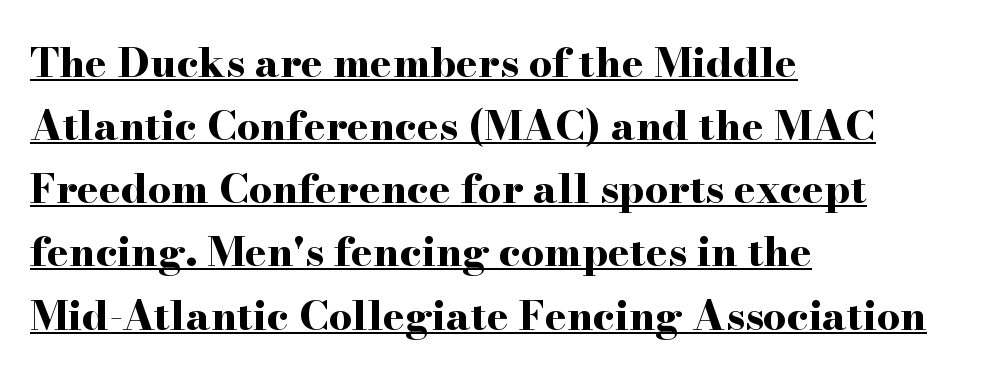
These lines stack with their left ends in a neat column. A full-strength bold gives these letters their thick strokes. Rendered with straight, roman letterforms. Note the varied advance widths — an 'i' is clearly narrower than an 'm'. Horizontal bands of white between lines are of average thickness.
